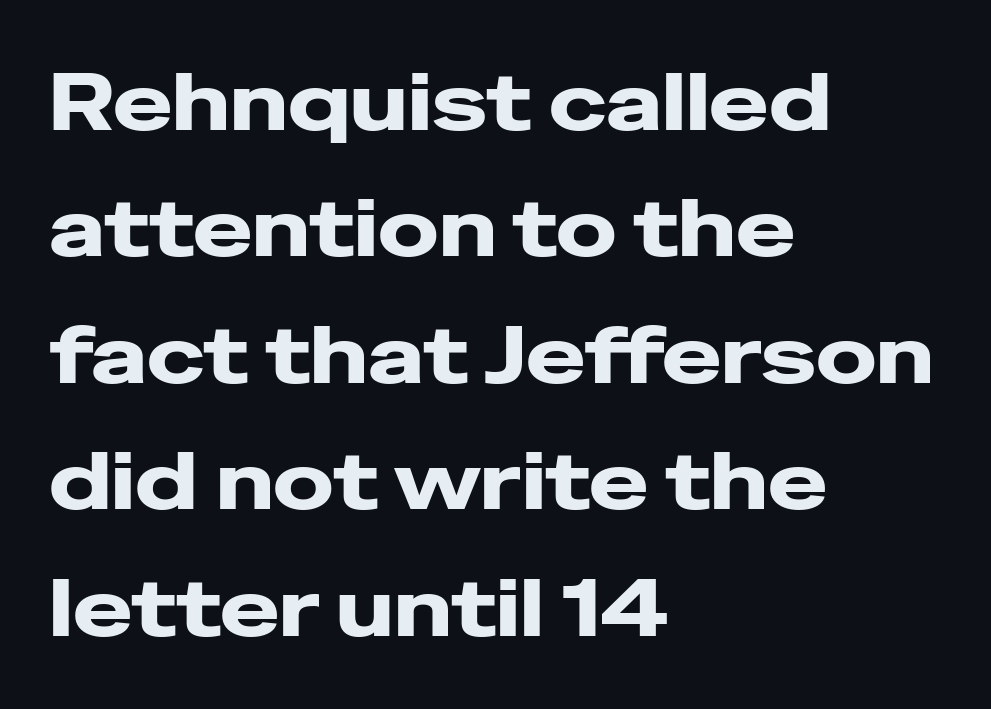
What weight is shown? A full bold with thick strokes. A typesetter would call this proportional, since set widths differ per character. Here the glyphs are tracked normally, forming tight word shapes. Each row of text sits above clean, open space. The typesetter chose a ragged-right arrangement here. Interline gaps are of average width in this sample.
